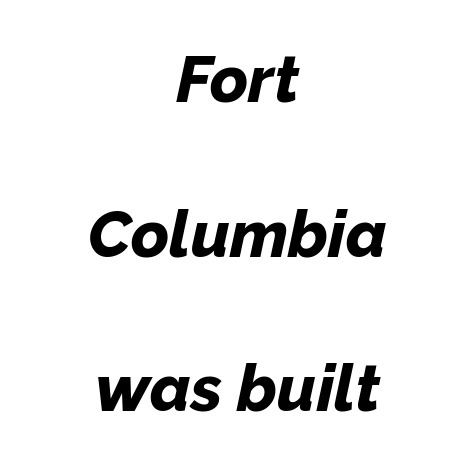
{"italic": "yes", "lean": "right", "slant_degrees": 12, "bold": "yes", "weight": "bold", "width": "normal", "stroke_contrast": "low", "x_height": "medium", "monospaced": "no", "underline": "no", "align": "center", "line_spacing": "loose", "line_spacing_ratio": 2.38, "letter_spacing": "normal", "letter_spacing_em": 0.0, "glyph_px": 65}
